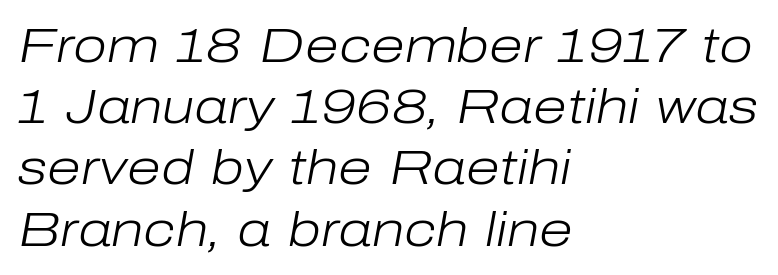
The image shows 49 px light type, italic (leaning right); set left-aligned, normal line spacing (1.25x), normal letter spacing, not underlined; low stroke contrast and a medium x-height.
